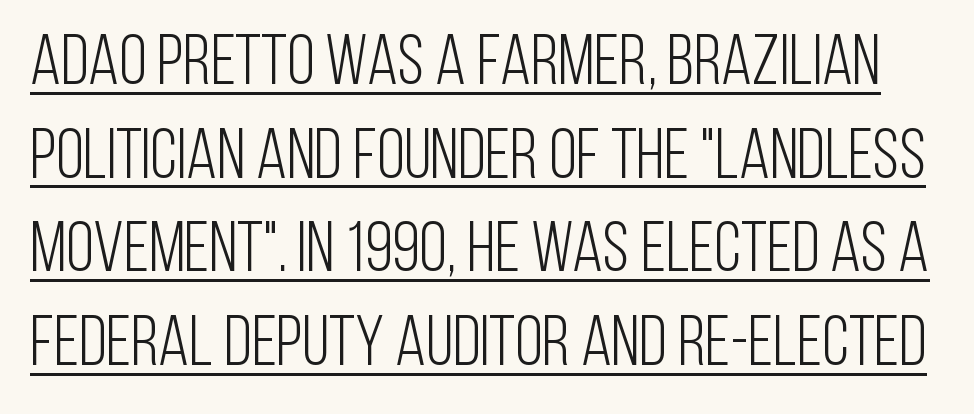
The image shows 71 px light, condensed sans-serif type, upright; set normal line spacing (1.32x), normal letter spacing, underlined; low stroke contrast and a large x-height.
